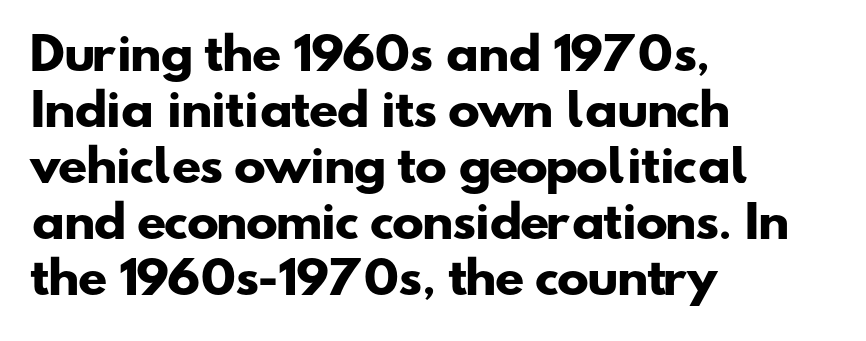
The image shows 43 px heavy, wide sans-serif type; set left-aligned, normal line spacing (1.3x), normal letter spacing, not underlined; low stroke contrast and a small x-height.
